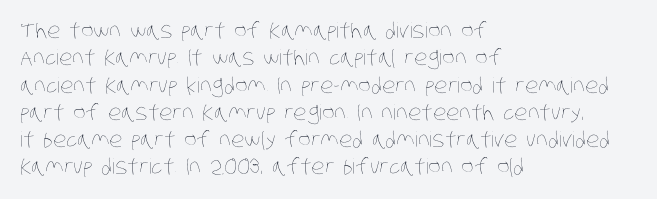
Q: Is the text bold? A: No.
Q: Is the text underlined? A: No.
Q: How is the paragraph aligned? A: Left-aligned.
Q: Is the spacing between letters normal or unusually wide? A: Normal.
Q: Is the spacing between lines tight, normal or loose? A: Normal.
